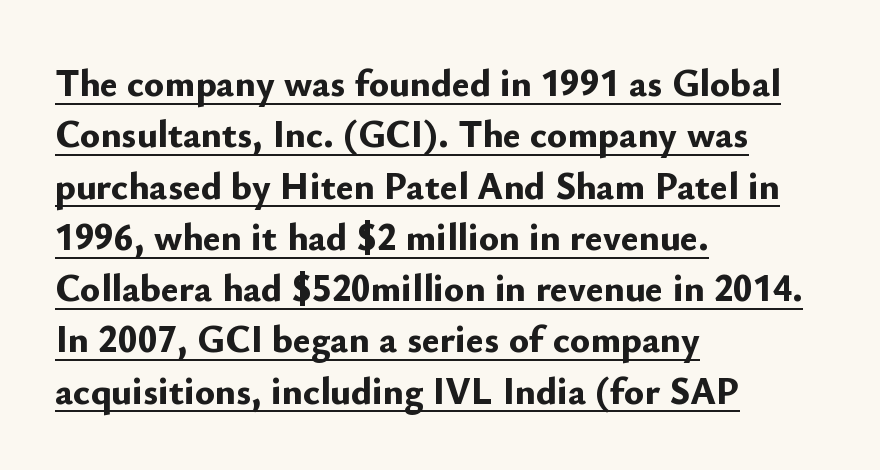
{"serif": "no", "italic": "no", "bold": "yes", "weight": "bold", "width": "normal", "stroke_contrast": "low", "x_height": "small", "monospaced": "no", "underline": "yes", "align": "left", "line_spacing": "normal", "line_spacing_ratio": 1.35, "letter_spacing": "normal", "letter_spacing_em": 0.0, "glyph_px": 38}
